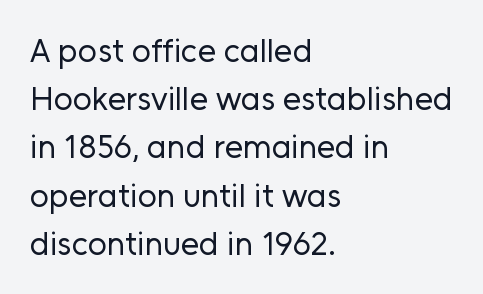
The weight would be labelled regular, book, light, or lighter still. The passage shown has conventional tracking throughout. Unmarked baselines from the first word to the last. Students, observe: this is what conventionally led text looks like. Do the characters align in a grid? No, the font is proportional.
